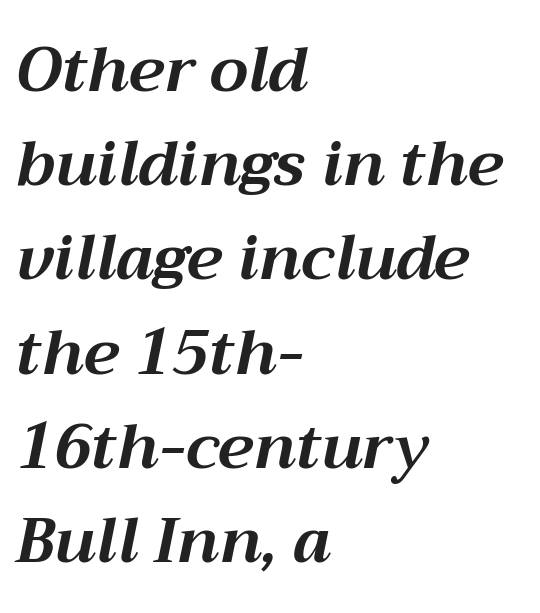
{"italic": "yes", "lean": "right", "slant_degrees": 12, "bold": "yes", "weight": "bold", "width": "normal", "stroke_contrast": "medium", "x_height": "medium", "monospaced": "no", "underline": "no", "align": "left", "line_spacing": "normal", "line_spacing_ratio": 1.52, "letter_spacing": "normal", "letter_spacing_em": 0.0, "glyph_px": 62}
